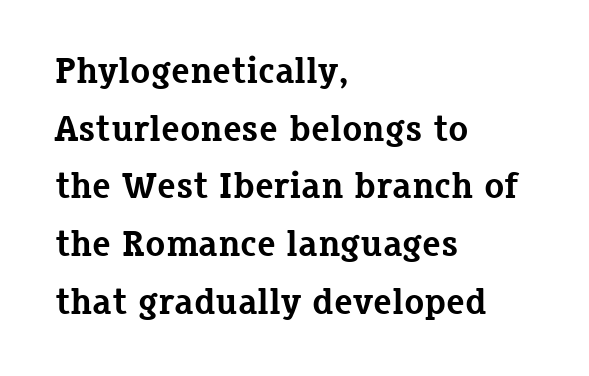
Q: Is the text bold? A: Yes.
Q: Is the text italic (slanted)? A: No, it is upright.
Q: Is the typeface a serif or a sans-serif typeface? A: Serif.
Q: Is the text underlined? A: No.
Q: How is the paragraph aligned? A: Left-aligned.
Q: Is the spacing between letters normal or unusually wide? A: Normal.
Q: Is the spacing between lines tight, normal or loose? A: Normal.
Q: Width (condensed, normal, or wide)? A: Normal.
Q: Stroke contrast? A: Low.
Q: x-height? A: Medium.
Q: Monospaced? A: No.
